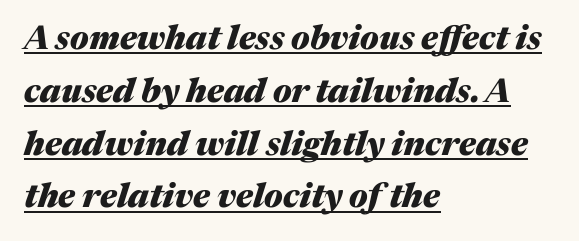
Notice how thick the strokes are: this is what a full bold looks like. Leftover space on each line is placed entirely after the last word. If you measured baseline to baseline, you'd find a middling distance. The tracking reads as untouched default to a designer's eye. Do the characters align in a grid? No, the font is proportional.
